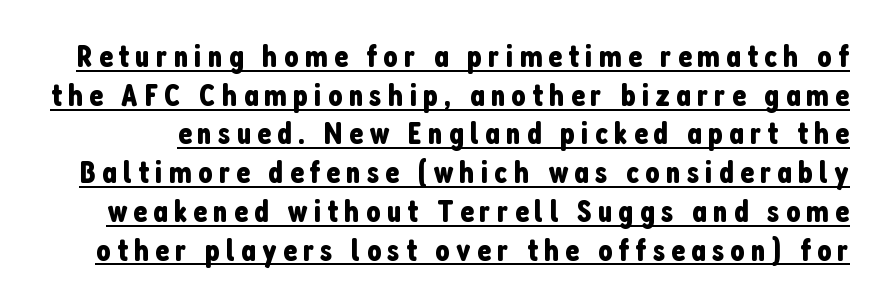
Q: Is the text italic (slanted)? A: No, it is upright.
Q: Is the typeface a serif or a sans-serif typeface? A: Sans-serif.
Q: Is the text underlined? A: Yes.
Q: Width (condensed, normal, or wide)? A: Condensed.
Q: Stroke contrast? A: Low.
Q: x-height? A: Medium.
Q: Monospaced? A: No.
